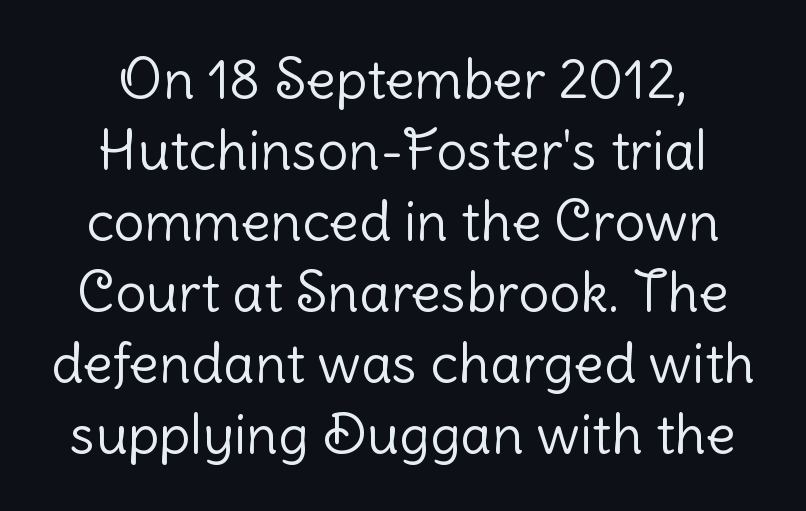
The type is set solid horizontally, with unmodified tracking. Underlining? Definitely not there. These lines stack symmetrically, like a column narrowing and widening about its center. Tall strokes in this sample are plumb rather than angled. Quick note: interline space is typical. This is sans-serif lettering, the kind often seen on screens and signage.
